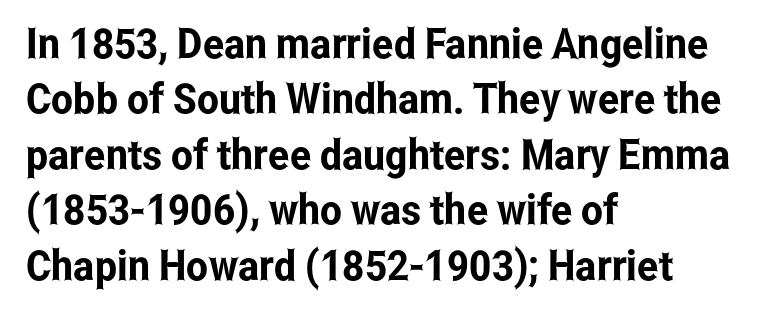
Clear beneath every line of the passage. Upright lettering throughout. Students, observe: this is what conventionally led text looks like. Left-aligned paragraph, ragged on the right. A typesetter would call this proportional, since set widths differ per character.
